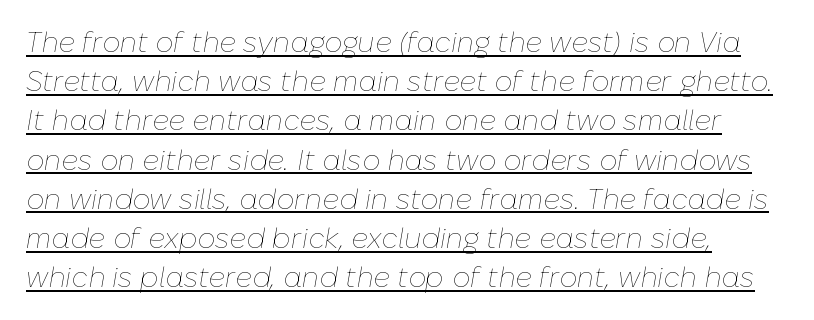
No chunkiness to these letters — they're not bold. The rag falls on the right side of this text block. The gaps between neighbouring characters are ordinary and unremarkable. The passage shown stacks its lines at a standard gap. Each line of the rendering has a horizontal stroke beneath the glyphs. The specimen reads as italic at a glance.
